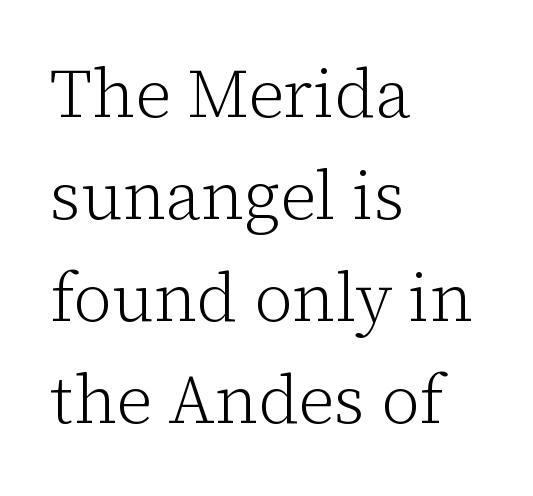
Designer's note — italics off, roman on. The space directly below the letters is spotless. Weight: regular or lighter. Reading down the block, your eye returns to a fixed left position each line. Each word holds together tightly as a unit, with standard inter-letter gaps.
